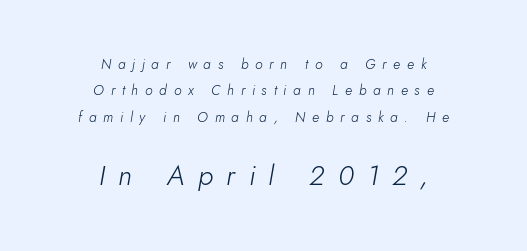
The image shows 28 px light type, italic (leaning right); set centered, line spacing 1.88x, unusually wide letter spacing (+0.48 em), not underlined; the second (bottom) block is 2.0x larger; low stroke contrast and a small x-height.
